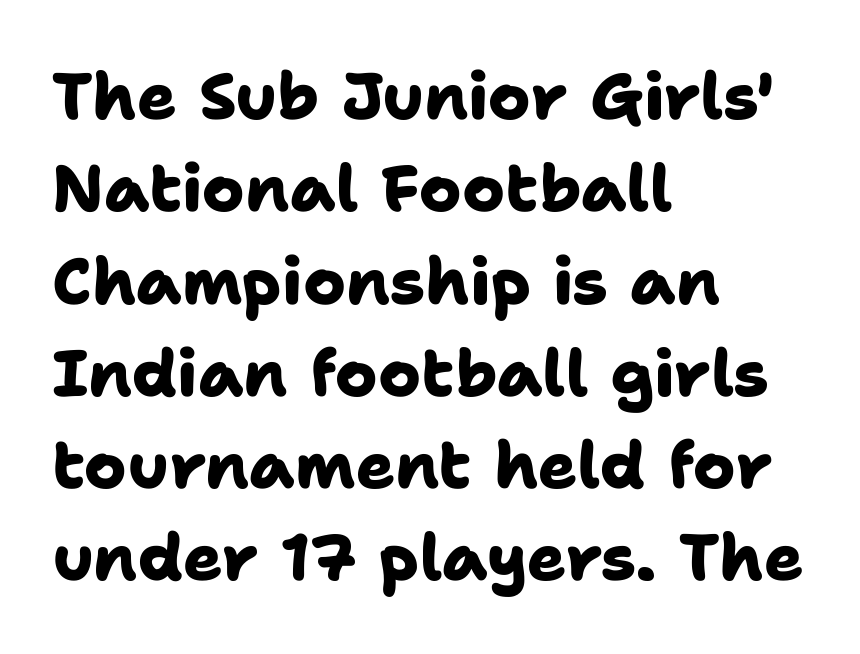
The image shows 65 px heavy sans-serif type; set left-aligned, normal line spacing (1.42x), normal letter spacing, not underlined; low stroke contrast and a medium x-height.
